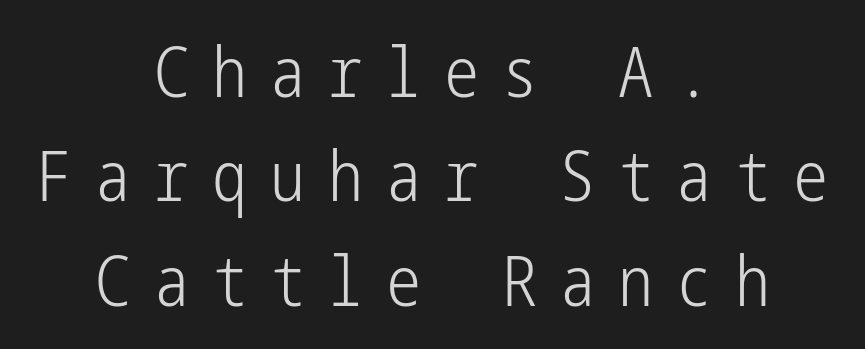
The image shows 70 px light, condensed sans-serif type, upright; set centered, normal line spacing (1.49x), unusually wide letter spacing (+0.33 em), not underlined; low stroke contrast and a medium x-height.
